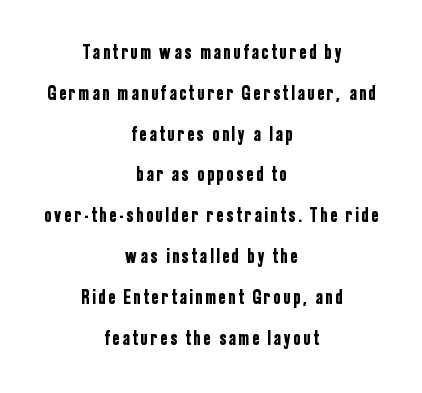
The glyphs are unaccompanied by any horizontal stroke below them. The letters stand straight up with perfectly vertical stems. Line spacing here is loose. Visually the block forms a symmetrical silhouette, jagged on both flanks.
